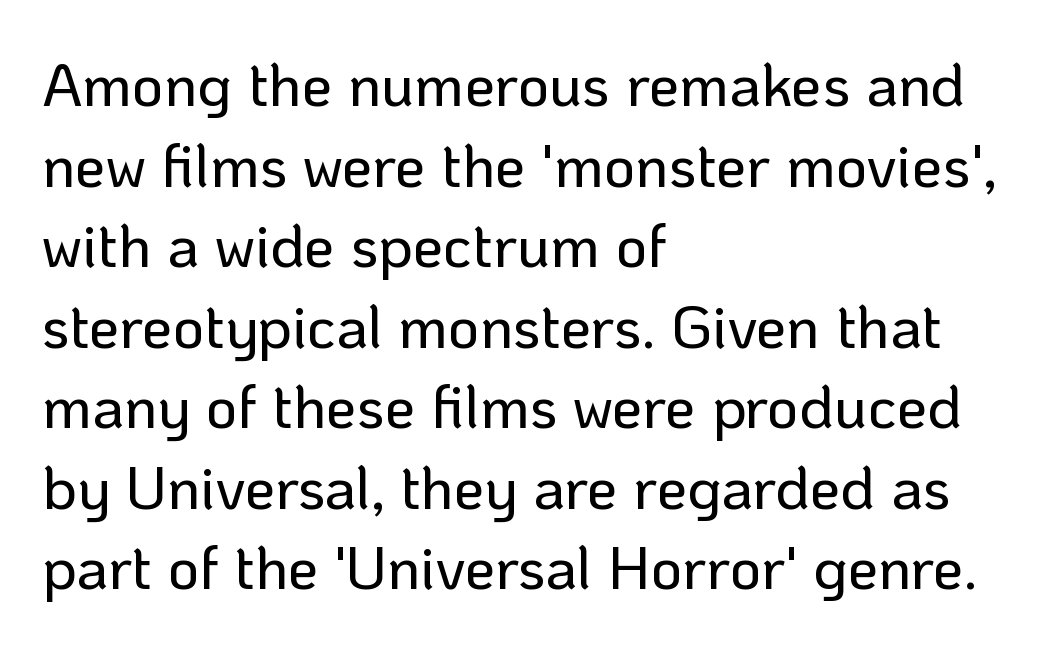
Q: Is the text italic (slanted)? A: No, it is upright.
Q: Is the typeface a serif or a sans-serif typeface? A: Sans-serif.
Q: Is the text underlined? A: No.
Q: How is the paragraph aligned? A: Left-aligned.
Q: Is the spacing between letters normal or unusually wide? A: Normal.
Q: Is the spacing between lines tight, normal or loose? A: Normal.
Q: Width (condensed, normal, or wide)? A: Normal.
Q: Stroke contrast? A: Low.
Q: x-height? A: Medium.
Q: Monospaced? A: No.
